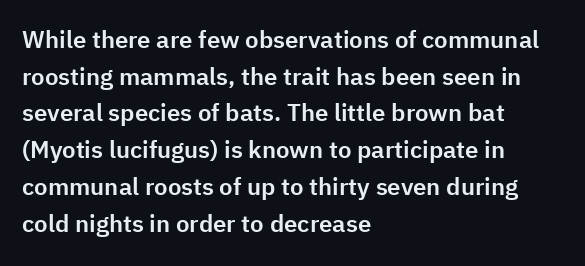
Q: Is the text italic (slanted)? A: No, it is upright.
Q: Is the text underlined? A: No.
Q: How is the paragraph aligned? A: Left-aligned.
Q: Is the spacing between letters normal or unusually wide? A: Normal.
Q: Is the spacing between lines tight, normal or loose? A: Normal.
